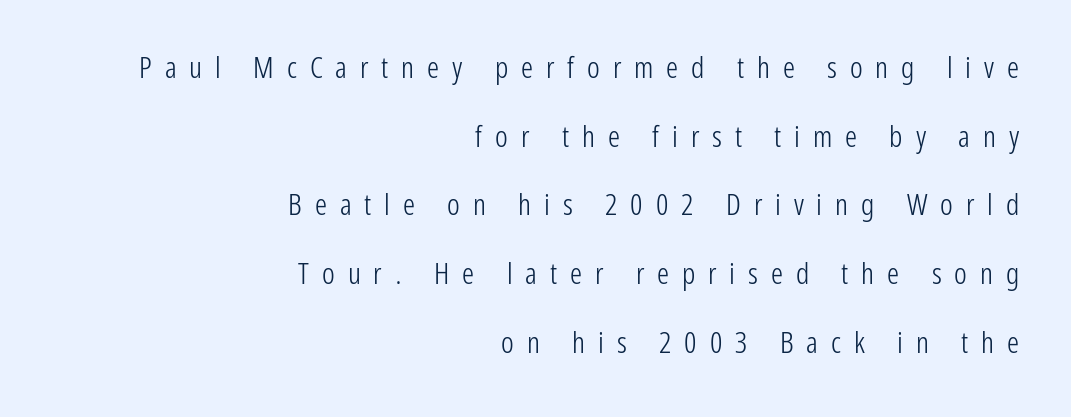
The passage shown stacks its lines with a broad gap. Any mark beneath the type? The region is blank. Is this a fixed-width face? No — the glyphs have proportional, varying widths. This sample is right-justified, so line beginnings fall wherever the words allow. Words appear elongated and porous because spacing is wide. The text was rendered using a sans face with plain stroke endings.
